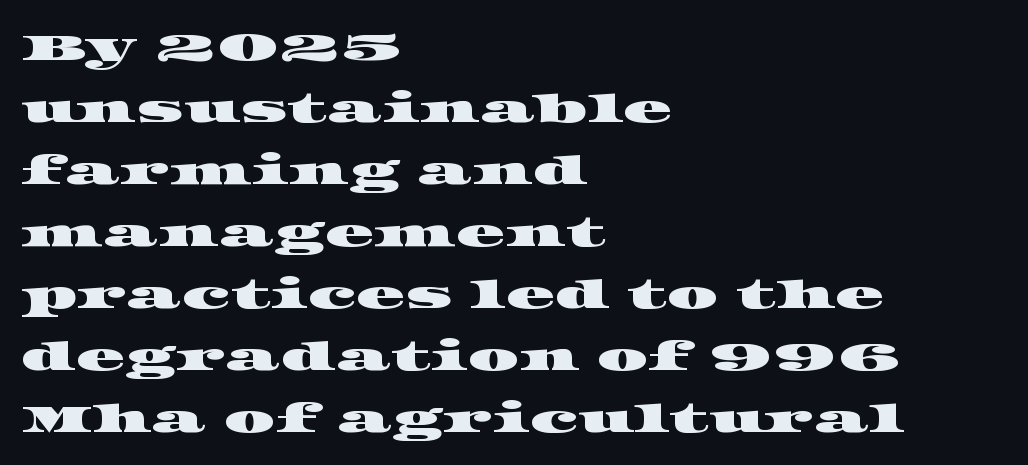
The specimen omits any rule beneath the text block's lines. Look at the bottom of the vertical strokes: they flare into serifs here. Interline gaps are of average width in this sample. There is no visible air inserted between adjacent glyphs. All the whitespace from short lines collects on the right.
